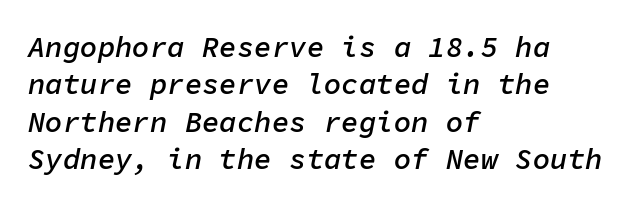
The gaps between neighbouring characters are ordinary and unremarkable. Any mark beneath the type? The region is blank. A normal amount of white space separates one row of letters from the next. A typesetter would call this monospace, since all characters share one set width. Semibold letterforms, between regular and bold. One-word summary of the alignment: left.
